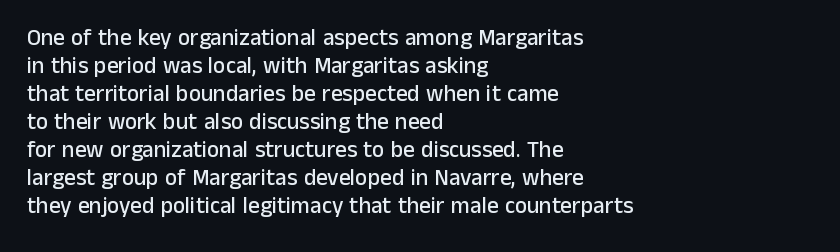
Look at the tracking — it's just the regular setting, nothing added. Caption: multi-line text, flush left, ragged right. Notice how the stems are strictly vertical — no italics here. A clean baseline with only descenders dipping below it.
